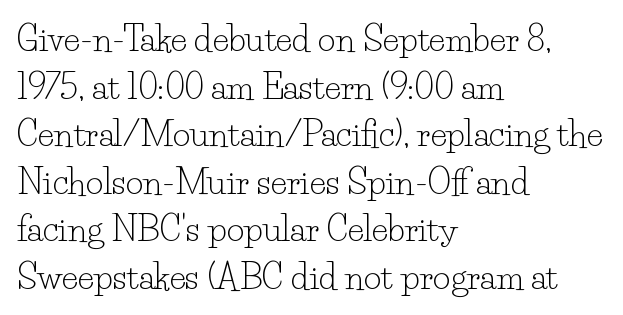
The image shows 34 px light serif type, upright; set left-aligned, normal line spacing (1.4x), normal letter spacing, not underlined; low stroke contrast and a small x-height.
